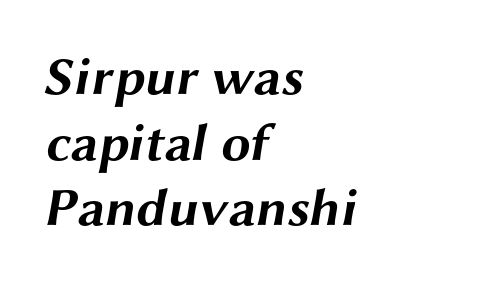
The image shows 53 px bold, wide sans-serif type; set left-aligned, line spacing 1.24x, normal letter spacing, not underlined; medium stroke contrast and a medium x-height.
